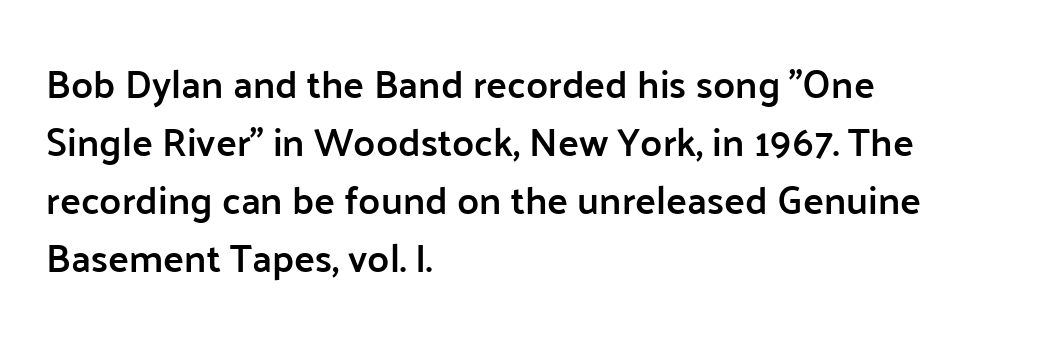
Q: Is the text bold? A: Semi-bold.
Q: Is the text italic (slanted)? A: No, it is upright.
Q: Is the typeface a serif or a sans-serif typeface? A: Sans-serif.
Q: Is the text underlined? A: No.
Q: How is the paragraph aligned? A: Left-aligned.
Q: Is the spacing between letters normal or unusually wide? A: Normal.
Q: Is the spacing between lines tight, normal or loose? A: Normal.
Q: Width (condensed, normal, or wide)? A: Normal.
Q: Stroke contrast? A: Low.
Q: x-height? A: Medium.
Q: Monospaced? A: No.
